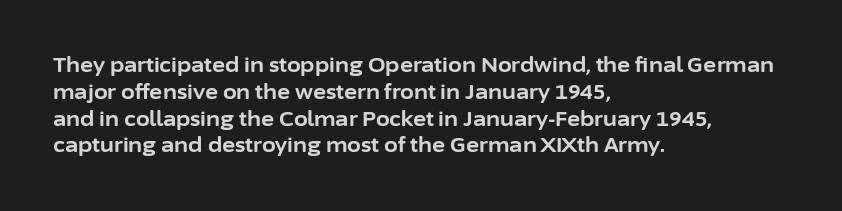
{"italic": "no", "bold": "yes", "underline": "no", "align": "left", "line_spacing": "normal", "line_spacing_ratio": 1.34, "letter_spacing": "normal", "letter_spacing_em": 0.0, "glyph_px": 20}
